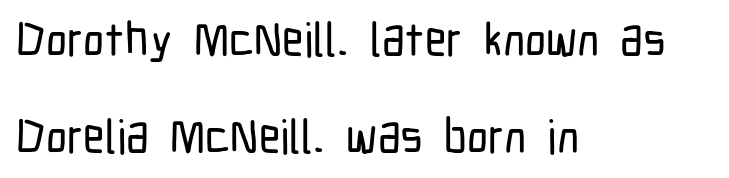
The image shows 47 px condensed sans-serif type, upright; set left-aligned, loose line spacing (2.07x), normal letter spacing, not underlined; low stroke contrast and a medium x-height.
